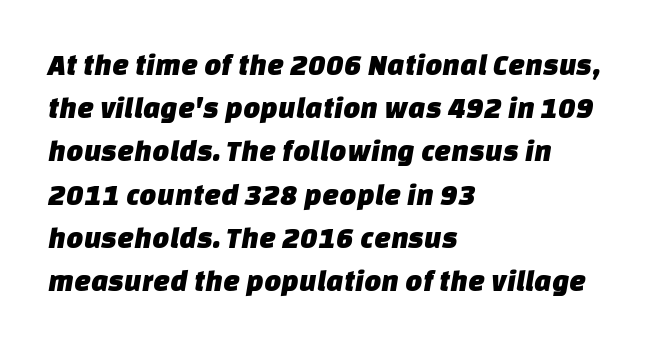
{"serif": "no", "width": "normal", "stroke_contrast": "low", "x_height": "large", "monospaced": "no", "underline": "no", "align": "left", "line_spacing": "normal", "line_spacing_ratio": 1.44, "letter_spacing": "normal", "letter_spacing_em": 0.0, "glyph_px": 30}
